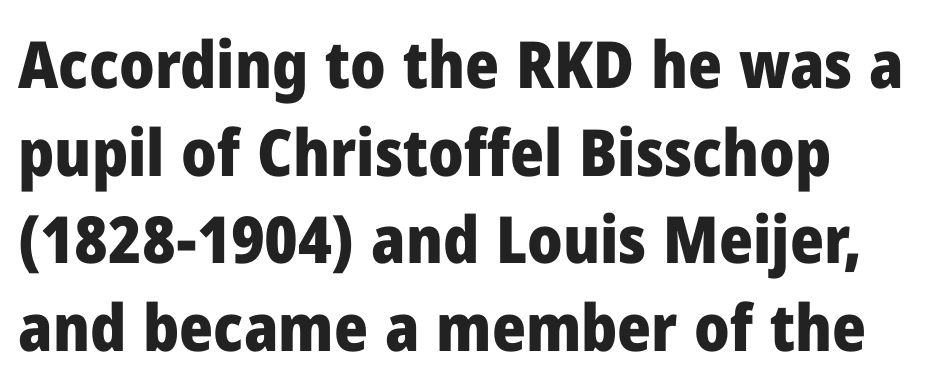
Q: Is the text bold? A: Yes.
Q: Is the text italic (slanted)? A: No, it is upright.
Q: Is the typeface a serif or a sans-serif typeface? A: Sans-serif.
Q: Is the text underlined? A: No.
Q: How is the paragraph aligned? A: Left-aligned.
Q: Is the spacing between letters normal or unusually wide? A: Normal.
Q: Is the spacing between lines tight, normal or loose? A: Normal.
Q: Width (condensed, normal, or wide)? A: Normal.
Q: Stroke contrast? A: Low.
Q: x-height? A: Medium.
Q: Monospaced? A: No.
